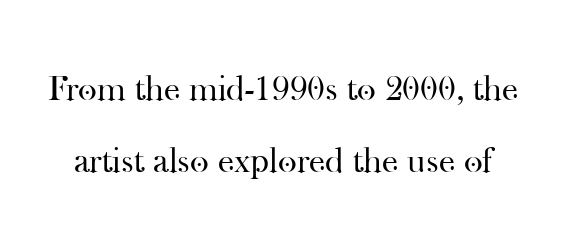
{"serif": "yes", "italic": "no", "bold": "no", "weight": "regular", "width": "normal", "stroke_contrast": "high", "x_height": "small", "monospaced": "no", "underline": "no", "line_spacing": "loose", "line_spacing_ratio": 2.01, "letter_spacing": "normal", "letter_spacing_em": 0.0, "glyph_px": 36}
